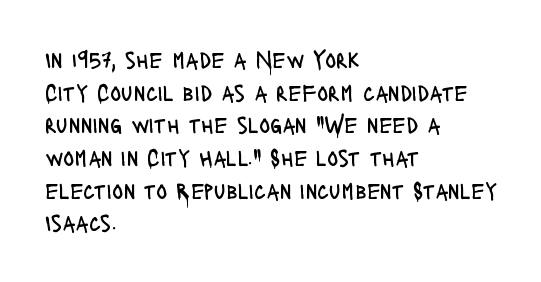
Q: Is the text bold? A: No.
Q: Is the text italic (slanted)? A: No, it is upright.
Q: Is the text underlined? A: No.
Q: How is the paragraph aligned? A: Left-aligned.
Q: Is the spacing between letters normal or unusually wide? A: Normal.
Q: Is the spacing between lines tight, normal or loose? A: Normal.
